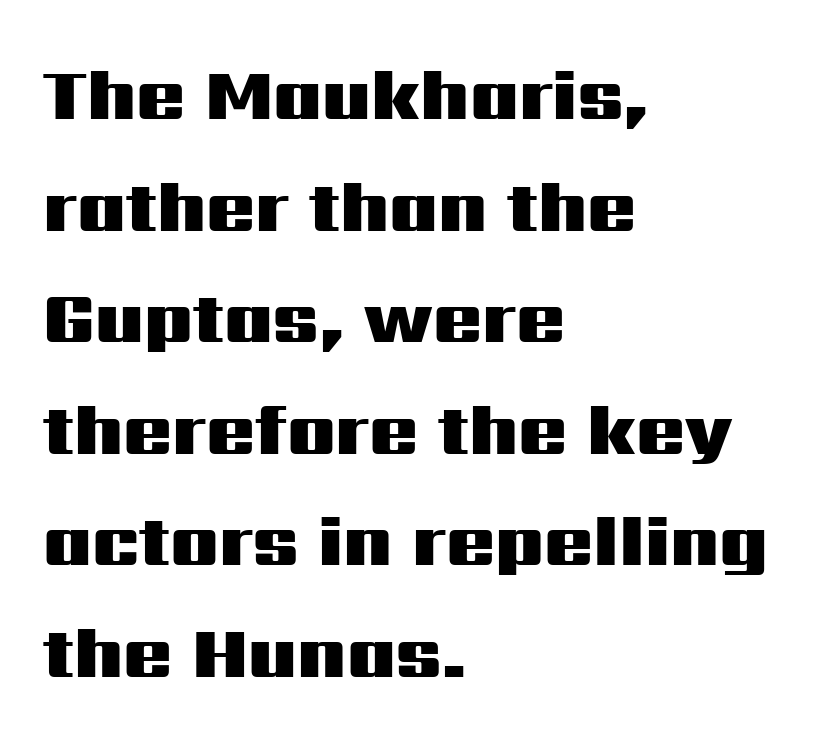
Q: Is the text bold? A: Yes.
Q: Is the text italic (slanted)? A: No, it is upright.
Q: Is the typeface a serif or a sans-serif typeface? A: Sans-serif.
Q: Is the text underlined? A: No.
Q: How is the paragraph aligned? A: Left-aligned.
Q: Is the spacing between letters normal or unusually wide? A: Normal.
Q: Is the spacing between lines tight, normal or loose? A: Normal.
Q: Width (condensed, normal, or wide)? A: Wide.
Q: Stroke contrast? A: Medium.
Q: x-height? A: Medium.
Q: Monospaced? A: No.
